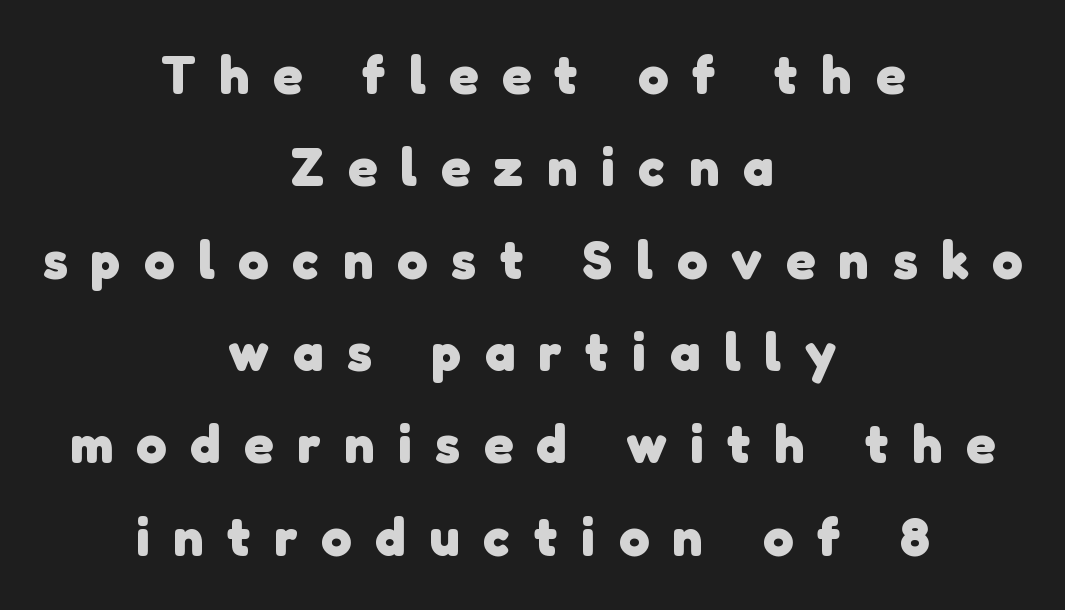
The rendering uses natural spacing where letterforms have individual widths. Underlining? Definitely not there. The passage shown has open, widely tracked lettering throughout. Look at the bottom of the vertical strokes: they stop flat, with no serifs. This rendering uses center alignment, leaving both contours irregular but symmetric.
